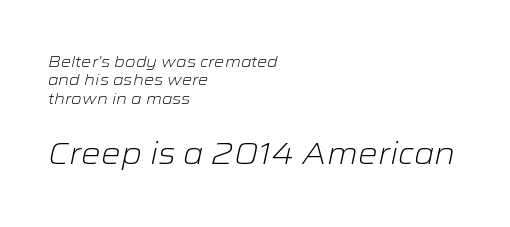
Q: Is the text bold? A: No.
Q: Is the text italic (slanted)? A: Yes, it leans right by about 12 degrees.
Q: Is the text underlined? A: No.
Q: How is the paragraph aligned? A: Left-aligned.
Q: Is the spacing between letters normal or unusually wide? A: Normal.
Q: Is the spacing between lines tight, normal or loose? A: Tight.
Q: Which block of text is set in a larger size, the first (top) or the second (bottom)? A: The second (bottom) one.
Q: Width (condensed, normal, or wide)? A: Wide.
Q: Stroke contrast? A: Low.
Q: x-height? A: Medium.
Q: Monospaced? A: No.
